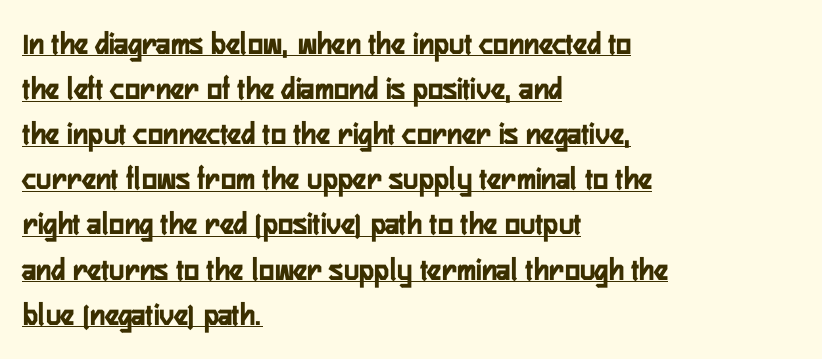
{"serif": "no", "italic": "no", "bold": "yes", "weight": "semibold", "width": "condensed", "stroke_contrast": "low", "x_height": "medium", "monospaced": "no", "underline": "yes", "align": "left", "line_spacing": "normal", "line_spacing_ratio": 1.41, "letter_spacing": "normal", "letter_spacing_em": 0.0, "glyph_px": 32}
